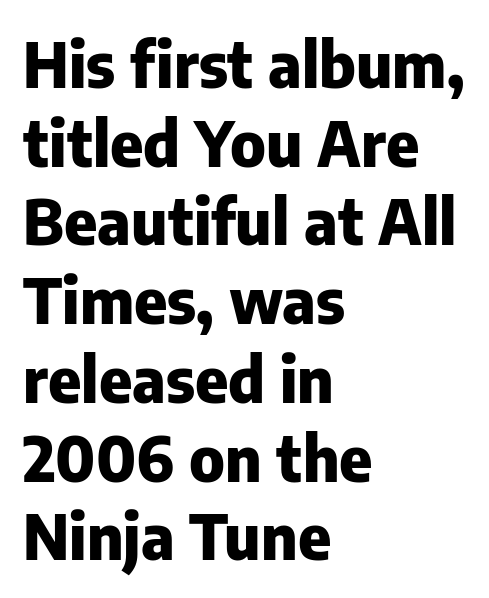
{"serif": "no", "italic": "no", "bold": "yes", "weight": "heavy", "width": "normal", "stroke_contrast": "low", "x_height": "medium", "monospaced": "no", "underline": "no", "align": "left", "line_spacing": "normal", "line_spacing_ratio": 1.25, "letter_spacing": "normal", "letter_spacing_em": 0.0, "glyph_px": 63}
